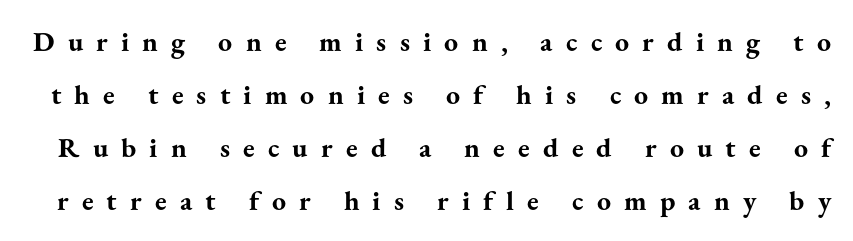
Q: Is the text bold? A: Yes.
Q: Is the text italic (slanted)? A: No, it is upright.
Q: Is the typeface a serif or a sans-serif typeface? A: Serif.
Q: Is the text underlined? A: No.
Q: Is the spacing between letters normal or unusually wide? A: Unusually wide.
Q: Width (condensed, normal, or wide)? A: Normal.
Q: Stroke contrast? A: Medium.
Q: x-height? A: Small.
Q: Monospaced? A: No.
